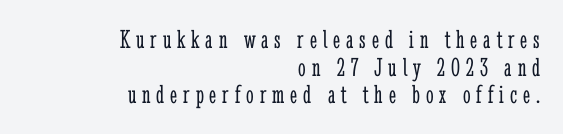
{"italic": "no", "bold": "no", "underline": "no", "align": "right", "line_spacing": "tight", "line_spacing_ratio": 1.02, "letter_spacing": "wide", "letter_spacing_em": 0.22, "glyph_px": 27}
